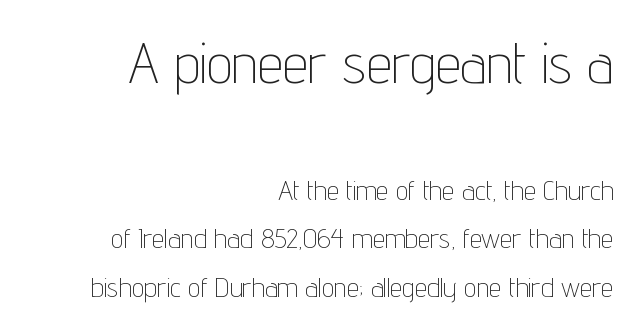
Q: Is the text bold? A: No.
Q: Is the text italic (slanted)? A: No, it is upright.
Q: Is the typeface a serif or a sans-serif typeface? A: Sans-serif.
Q: Is the text underlined? A: No.
Q: How is the paragraph aligned? A: Right-aligned.
Q: Is the spacing between letters normal or unusually wide? A: Normal.
Q: Which block of text is set in a larger size, the first (top) or the second (bottom)? A: The first (top) one.
Q: Width (condensed, normal, or wide)? A: Condensed.
Q: Stroke contrast? A: Low.
Q: x-height? A: Medium.
Q: Monospaced? A: No.
